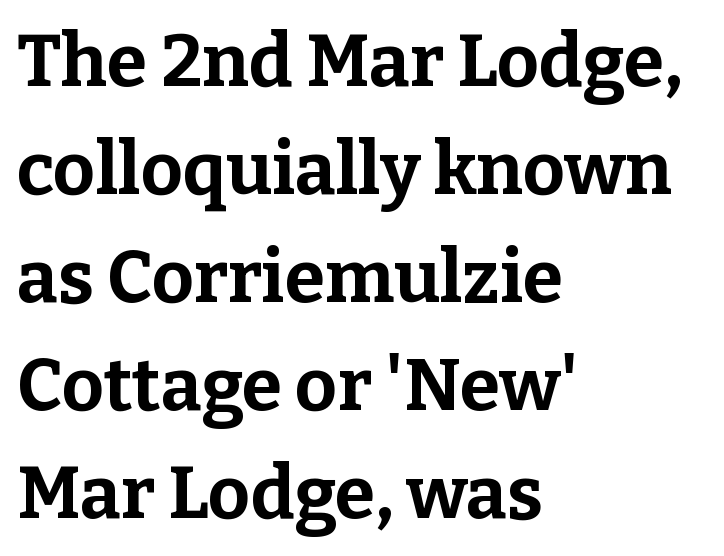
The letters sit at their default tracking, neither squeezed nor spread. Leading: standard. Posture: straight, roman, zero tilt. The letters are bold, with thick, heavy strokes. Is this a fixed-width face? No — the glyphs have proportional, varying widths.
